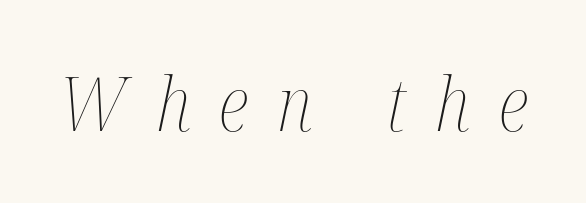
{"italic": "yes", "lean": "right", "slant_degrees": 12, "bold": "no", "weight": "thin", "width": "condensed", "stroke_contrast": "medium", "x_height": "medium", "monospaced": "no", "underline": "no", "letter_spacing": "wide", "letter_spacing_em": 0.38, "glyph_px": 75}
